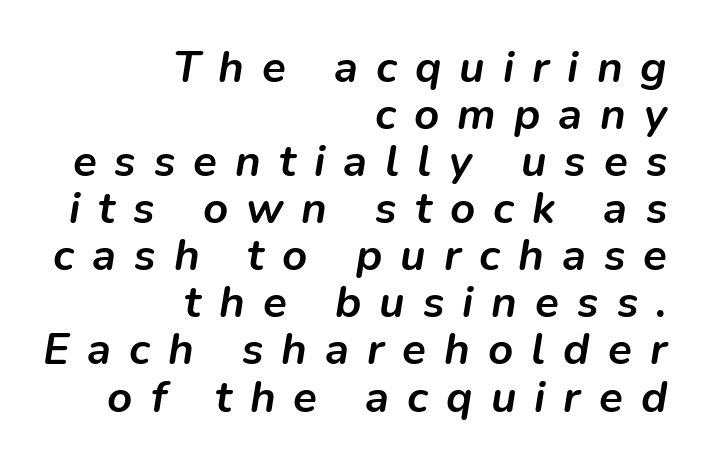
Q: Is the text bold? A: Yes.
Q: Is the text italic (slanted)? A: Yes, it leans right by about 9 degrees.
Q: Is the text underlined? A: No.
Q: How is the paragraph aligned? A: Right-aligned.
Q: Is the spacing between letters normal or unusually wide? A: Unusually wide.
Q: Is the spacing between lines tight, normal or loose? A: Tight.
Q: Width (condensed, normal, or wide)? A: Normal.
Q: Stroke contrast? A: Low.
Q: x-height? A: Medium.
Q: Monospaced? A: No.
